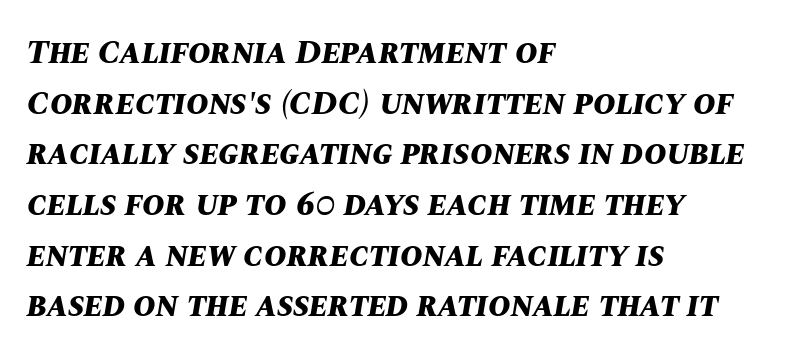
The image shows 34 px bold type, italic (leaning right); set left-aligned, normal line spacing (1.49x), normal letter spacing, not underlined; medium stroke contrast and a large x-height.
